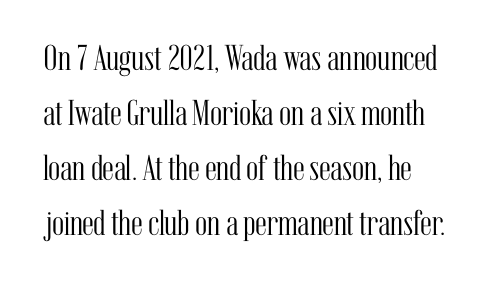
The image shows 36 px light, condensed serif type, upright; set normal line spacing (1.53x), normal letter spacing, not underlined; medium stroke contrast and a medium x-height.
